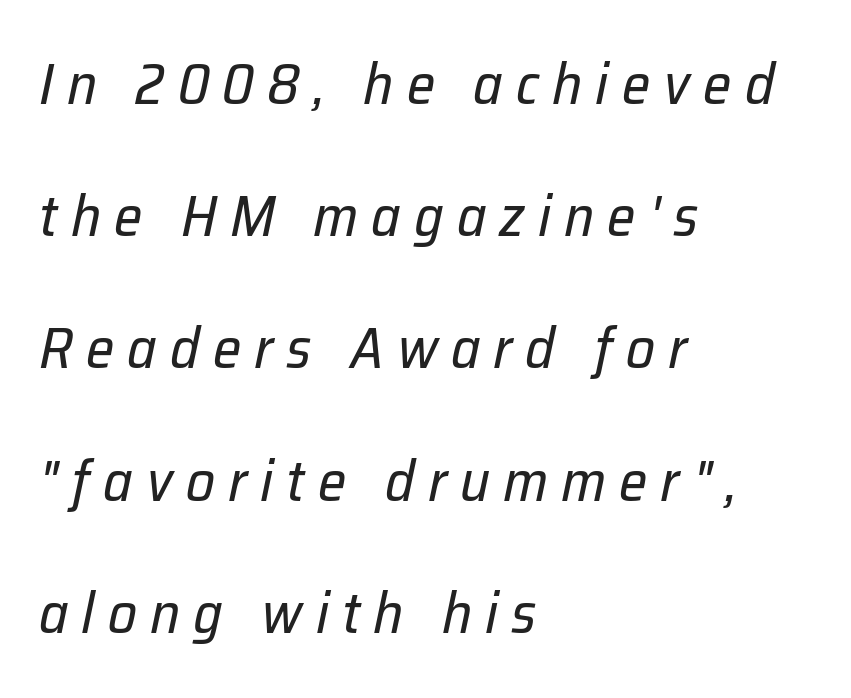
Q: Is the text bold? A: No.
Q: Is the text italic (slanted)? A: Yes, it leans right by about 12 degrees.
Q: Is the text underlined? A: No.
Q: How is the paragraph aligned? A: Left-aligned.
Q: Is the spacing between letters normal or unusually wide? A: Unusually wide.
Q: Is the spacing between lines tight, normal or loose? A: Loose.
Q: Width (condensed, normal, or wide)? A: Normal.
Q: Stroke contrast? A: Low.
Q: x-height? A: Medium.
Q: Monospaced? A: No.
